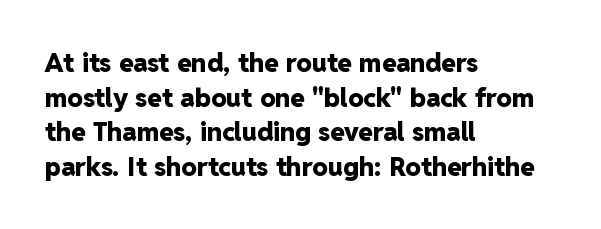
Q: Is the text bold? A: Yes.
Q: Is the text italic (slanted)? A: No, it is upright.
Q: Is the text underlined? A: No.
Q: How is the paragraph aligned? A: Left-aligned.
Q: Is the spacing between letters normal or unusually wide? A: Normal.
Q: Is the spacing between lines tight, normal or loose? A: Normal.
